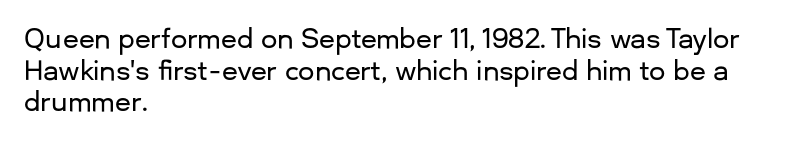
{"italic": "no", "underline": "no", "align": "left", "line_spacing_ratio": 1.22, "letter_spacing": "normal", "letter_spacing_em": 0.0, "glyph_px": 26}
